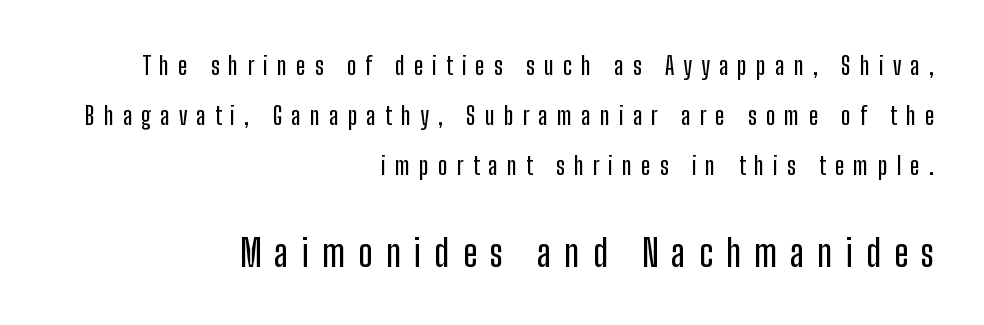
Q: Is the text italic (slanted)? A: No, it is upright.
Q: Is the typeface a serif or a sans-serif typeface? A: Sans-serif.
Q: Is the text underlined? A: No.
Q: How is the paragraph aligned? A: Right-aligned.
Q: Is the spacing between letters normal or unusually wide? A: Unusually wide.
Q: Is the spacing between lines tight, normal or loose? A: Loose.
Q: Which block of text is set in a larger size, the first (top) or the second (bottom)? A: The second (bottom) one.
Q: Width (condensed, normal, or wide)? A: Condensed.
Q: Stroke contrast? A: Low.
Q: x-height? A: Medium.
Q: Monospaced? A: No.
